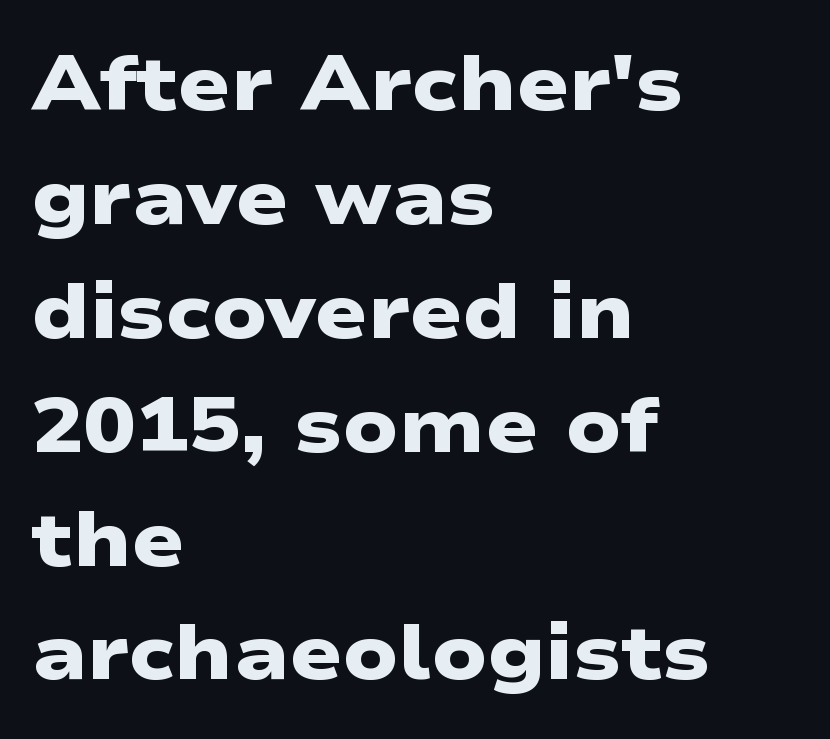
The image shows 78 px heavy, wide sans-serif type; set left-aligned, normal line spacing (1.46x), normal letter spacing, not underlined; low stroke contrast and a medium x-height.
